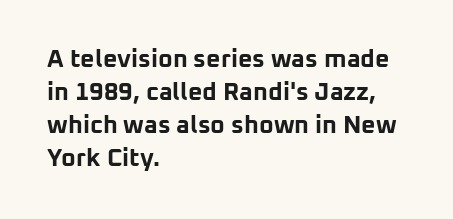
{"italic": "no", "bold": "yes", "underline": "no", "align": "left", "line_spacing": "normal", "line_spacing_ratio": 1.32, "letter_spacing": "normal", "letter_spacing_em": 0.0, "glyph_px": 25}
